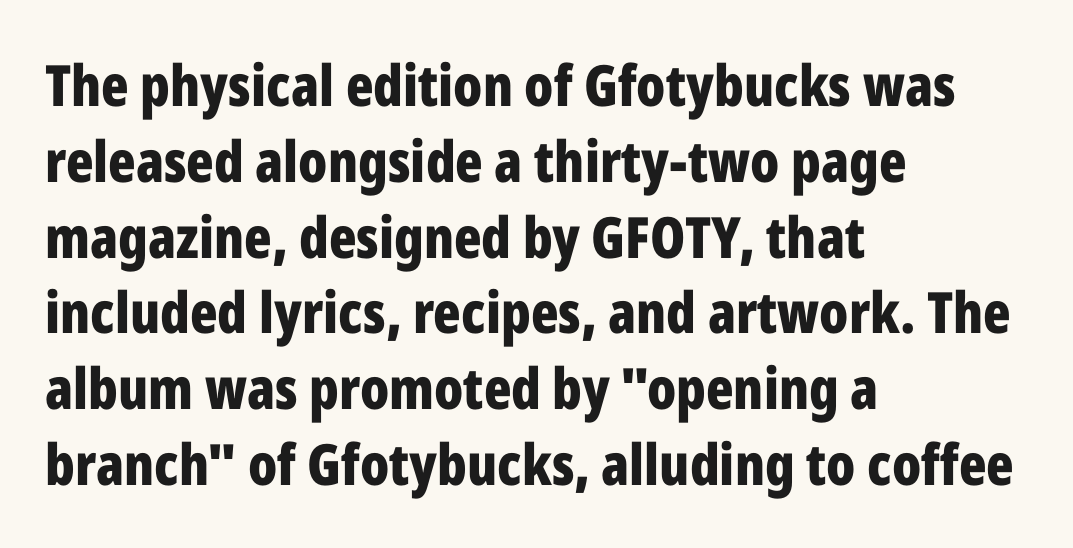
Q: Is the text bold? A: Yes.
Q: Is the text italic (slanted)? A: No, it is upright.
Q: Is the typeface a serif or a sans-serif typeface? A: Sans-serif.
Q: Is the text underlined? A: No.
Q: How is the paragraph aligned? A: Left-aligned.
Q: Is the spacing between letters normal or unusually wide? A: Normal.
Q: Is the spacing between lines tight, normal or loose? A: Normal.
Q: Width (condensed, normal, or wide)? A: Condensed.
Q: Stroke contrast? A: Low.
Q: x-height? A: Medium.
Q: Monospaced? A: No.
